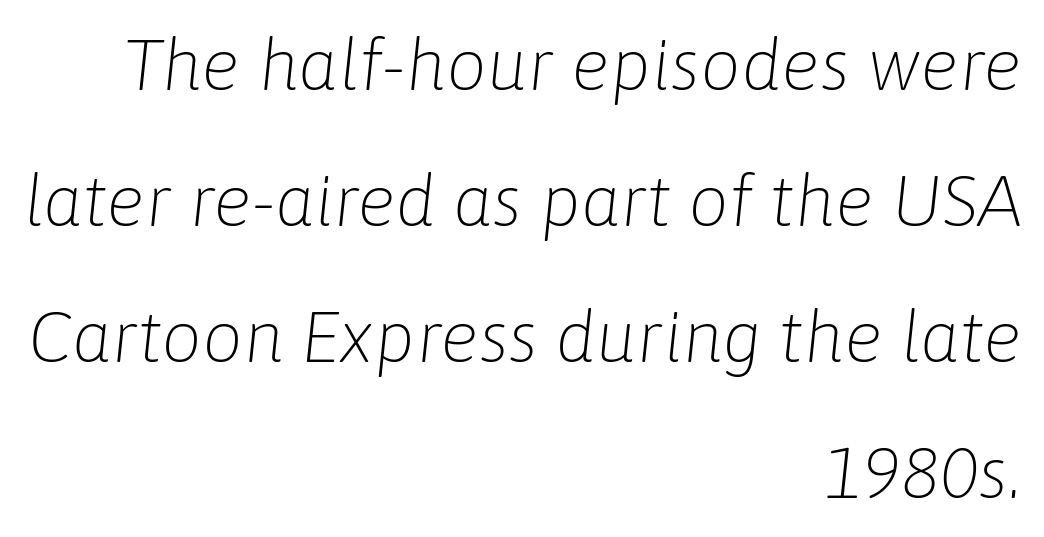
The image shows 72 px light type, italic (leaning right); set right-aligned, line spacing 1.89x, normal letter spacing, not underlined; low stroke contrast and a medium x-height.
